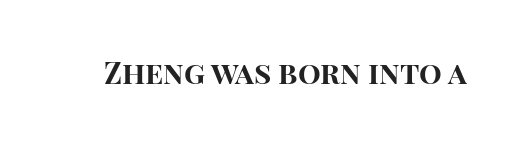
{"serif": "no", "italic": "no", "bold": "yes", "weight": "bold", "width": "normal", "stroke_contrast": "high", "x_height": "large", "monospaced": "no", "underline": "no", "letter_spacing": "normal", "letter_spacing_em": 0.0, "glyph_px": 30}
